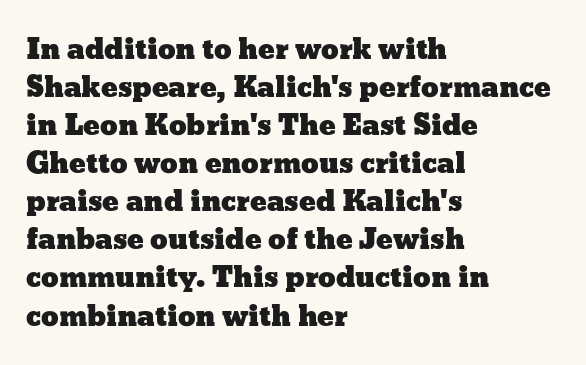
This is roman type, the default non-slanted kind. Teacher's note: observe the even left margin — that is flush-left alignment. Vertically, the passage feels balanced, rows spaced as you'd expect. What stands out about the letter spacing? Nothing — it is the standard amount.
